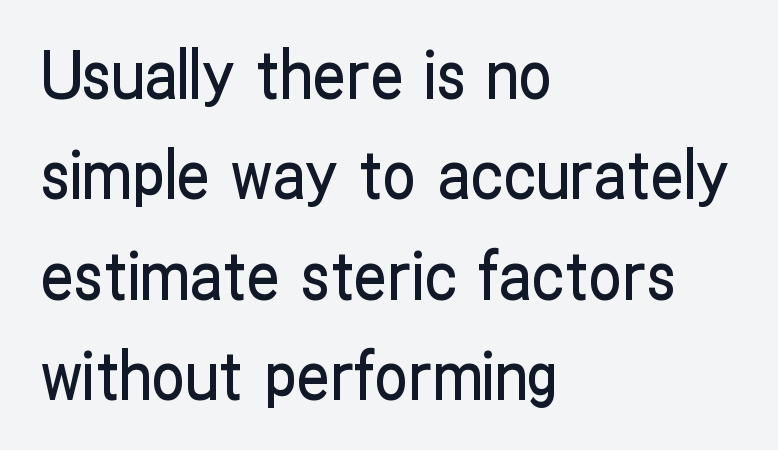
Horizontally, the lines are justified to the leading edge only. Posture: vertical. How would I describe the line gaps? Plain and ordinary. The space beneath each line is pristine and unruled.
